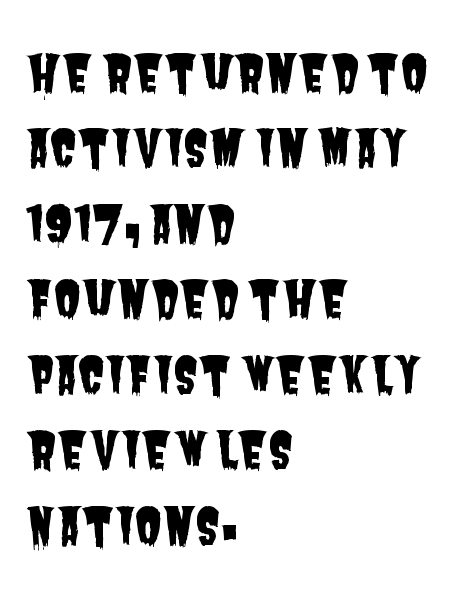
The image shows 50 px condensed sans-serif type; set left-aligned, normal line spacing (1.51x), normal letter spacing, not underlined; low stroke contrast and a large x-height.
